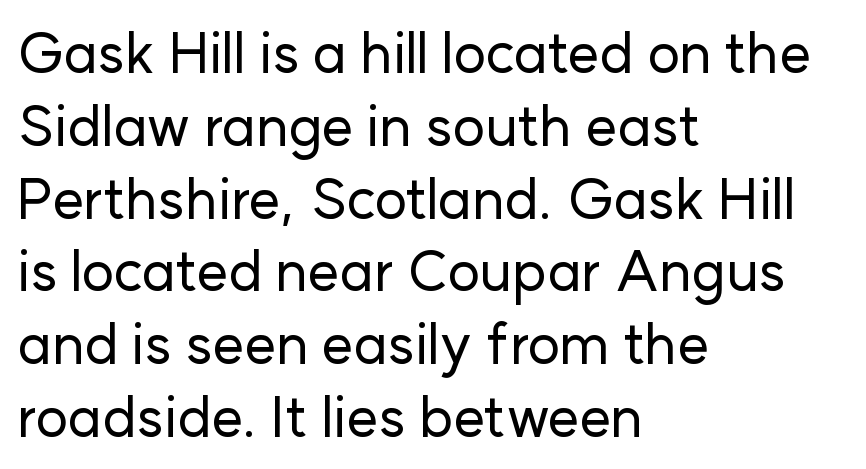
The rendering uses natural spacing where letterforms have individual widths. Type without underlining. Italic? Not at all — the glyphs are vertical. Typeset ragged right — the left edge is the straight one.
